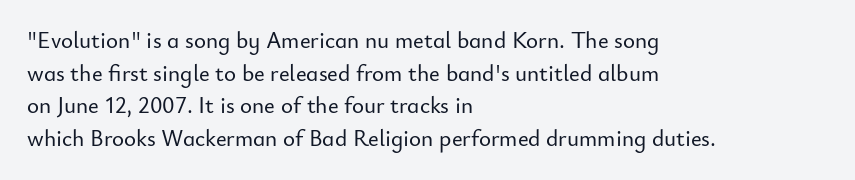
All the whitespace from short lines collects on the right. Standard letterfit; no display-style spreading of the glyphs. The area under the type is left untouched. Characters remain perfectly vertical along every line. If you measured baseline to baseline, you'd find a middling distance.
